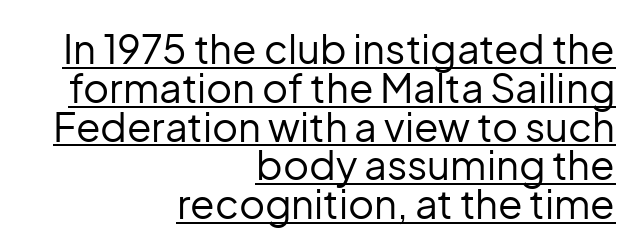
Q: Is the text bold? A: No.
Q: Is the text italic (slanted)? A: No, it is upright.
Q: Is the typeface a serif or a sans-serif typeface? A: Sans-serif.
Q: Is the text underlined? A: Yes.
Q: How is the paragraph aligned? A: Right-aligned.
Q: Is the spacing between letters normal or unusually wide? A: Normal.
Q: Is the spacing between lines tight, normal or loose? A: Tight.
Q: Width (condensed, normal, or wide)? A: Normal.
Q: Stroke contrast? A: Low.
Q: x-height? A: Medium.
Q: Monospaced? A: No.
